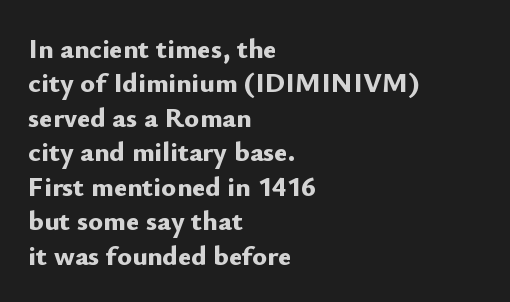
Honestly, there is no underline to notice here at all. Note the varied advance widths — an 'i' is clearly narrower than an 'm'. Nothing unusual about the tracking: characters are spaced as the font intends. Set as a true bold cut, around the 700 mark. These lines were composed using upright roman letters.
